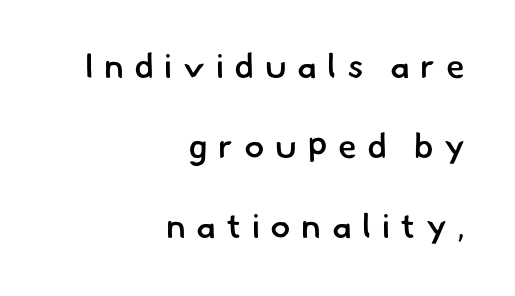
Q: Is the text bold? A: Semi-bold.
Q: Is the typeface a serif or a sans-serif typeface? A: Sans-serif.
Q: Is the text underlined? A: No.
Q: How is the paragraph aligned? A: Right-aligned.
Q: Is the spacing between letters normal or unusually wide? A: Unusually wide.
Q: Is the spacing between lines tight, normal or loose? A: Loose.
Q: Width (condensed, normal, or wide)? A: Normal.
Q: Stroke contrast? A: Low.
Q: x-height? A: Small.
Q: Monospaced? A: No.
